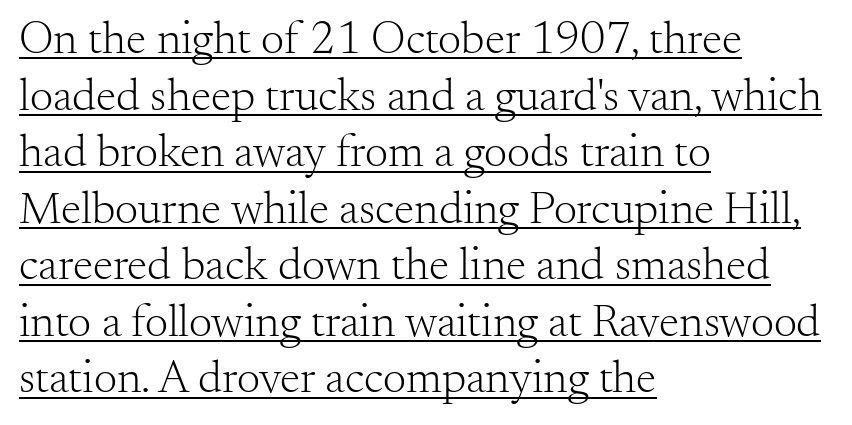
Q: Is the text bold? A: No.
Q: Is the text italic (slanted)? A: No, it is upright.
Q: Is the typeface a serif or a sans-serif typeface? A: Serif.
Q: Is the text underlined? A: Yes.
Q: How is the paragraph aligned? A: Left-aligned.
Q: Is the spacing between letters normal or unusually wide? A: Normal.
Q: Width (condensed, normal, or wide)? A: Normal.
Q: Stroke contrast? A: Medium.
Q: x-height? A: Small.
Q: Monospaced? A: No.
